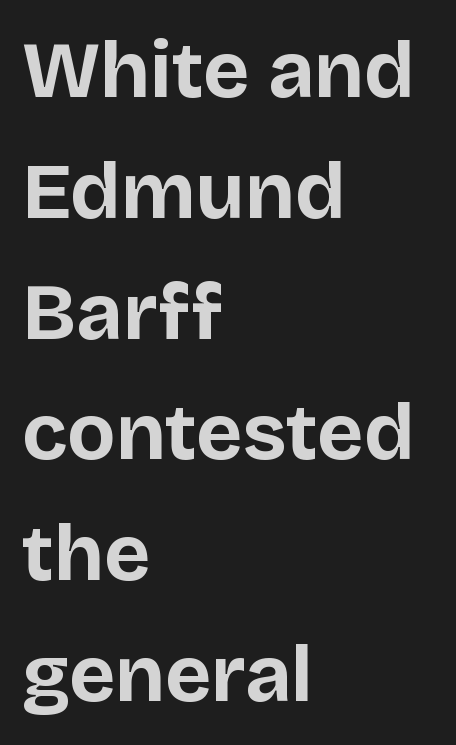
Q: Is the text bold? A: Yes.
Q: Is the text italic (slanted)? A: No, it is upright.
Q: Is the typeface a serif or a sans-serif typeface? A: Sans-serif.
Q: Is the text underlined? A: No.
Q: How is the paragraph aligned? A: Left-aligned.
Q: Is the spacing between letters normal or unusually wide? A: Normal.
Q: Is the spacing between lines tight, normal or loose? A: Normal.
Q: Width (condensed, normal, or wide)? A: Normal.
Q: Stroke contrast? A: Low.
Q: x-height? A: Large.
Q: Monospaced? A: No.
